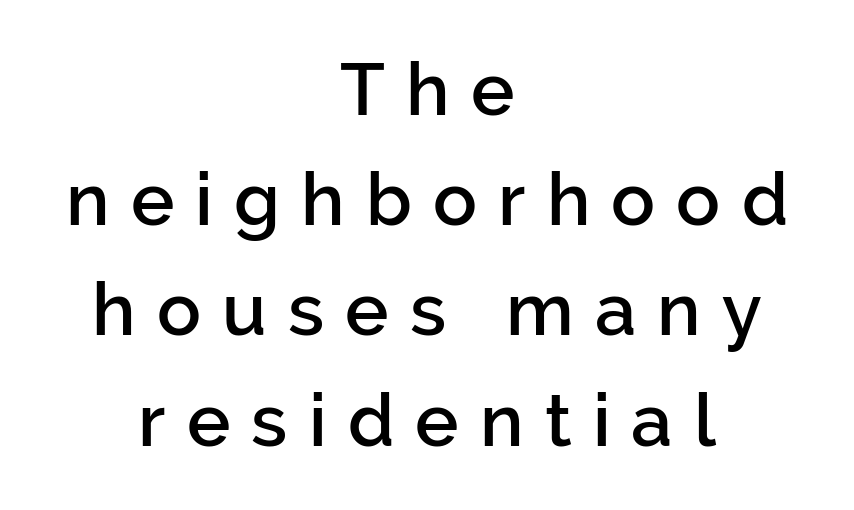
Q: Is the text bold? A: Semi-bold.
Q: Is the text italic (slanted)? A: No, it is upright.
Q: Is the typeface a serif or a sans-serif typeface? A: Sans-serif.
Q: Is the text underlined? A: No.
Q: How is the paragraph aligned? A: Centered.
Q: Is the spacing between letters normal or unusually wide? A: Unusually wide.
Q: Is the spacing between lines tight, normal or loose? A: Normal.
Q: Width (condensed, normal, or wide)? A: Normal.
Q: Stroke contrast? A: Low.
Q: x-height? A: Medium.
Q: Monospaced? A: No.
